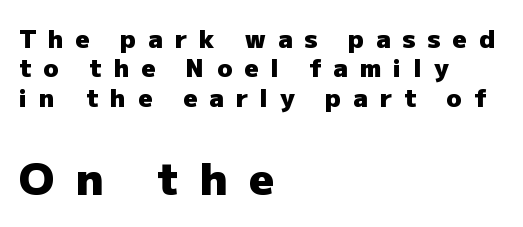
Q: Is the text bold? A: Yes.
Q: Is the text italic (slanted)? A: No, it is upright.
Q: Is the typeface a serif or a sans-serif typeface? A: Sans-serif.
Q: Is the text underlined? A: No.
Q: How is the paragraph aligned? A: Left-aligned.
Q: Is the spacing between letters normal or unusually wide? A: Unusually wide.
Q: Which block of text is set in a larger size, the first (top) or the second (bottom)? A: The second (bottom) one.
Q: Width (condensed, normal, or wide)? A: Normal.
Q: Stroke contrast? A: Low.
Q: x-height? A: Medium.
Q: Monospaced? A: No.
